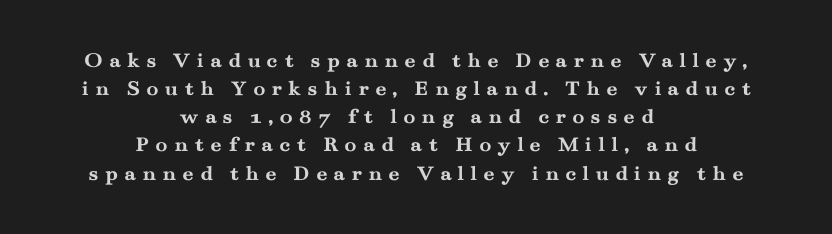
Honestly, there is no underline to notice here at all. Words appear elongated and porous because spacing is wide. These lines were composed using upright roman letters. Reading down the block, each line starts at a different indent, mirrored at its end. A normal amount of white space separates one row of letters from the next.
